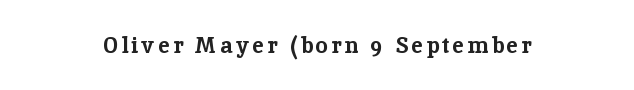
Q: Is the text bold? A: Yes.
Q: Is the text italic (slanted)? A: No, it is upright.
Q: Is the text underlined? A: No.
Q: How is the paragraph aligned? A: Centered.
